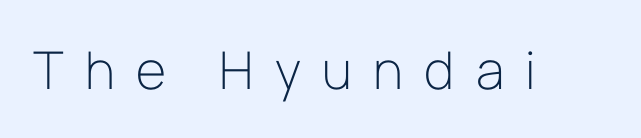
The zone under the glyphs is completely vacant. No italicization has been applied; the sample stays upright. Is the stroke heavy? The answer is a plain regular-or-lighter. Serifs: no, the terminals of the letterforms are clean. What stands out about the letter spacing? Its width — letters are far apart. Do the characters align in a grid? No, the font is proportional.
